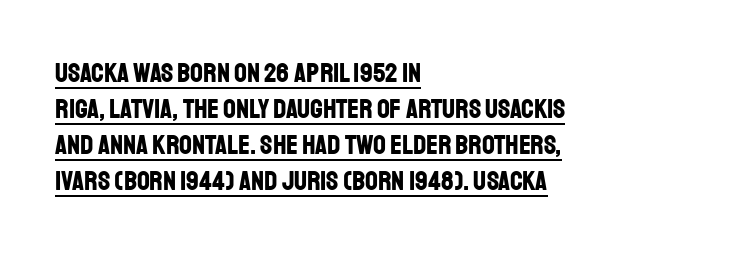
The image shows 28 px bold, condensed sans-serif type, upright; set left-aligned, normal line spacing (1.29x), normal letter spacing, underlined; low stroke contrast and a large x-height.
